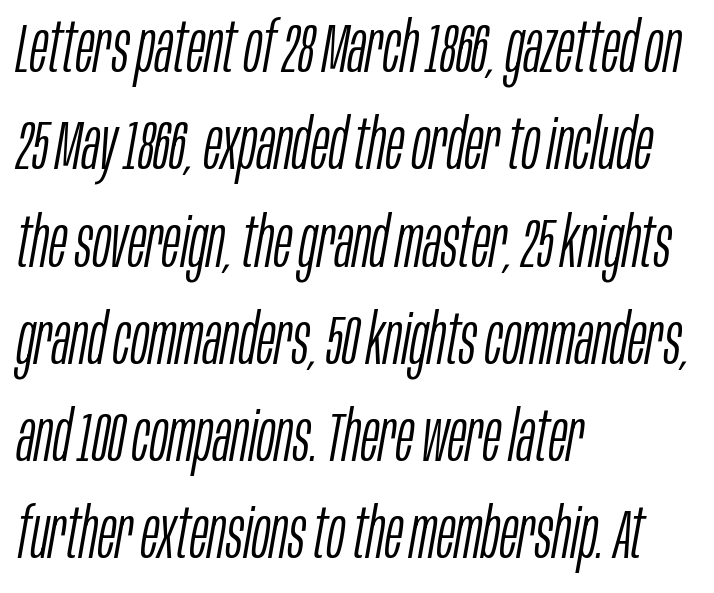
Has an underline been added? It has not. When letters slant like this, we call the style italic. Weight: not bold — regular or lighter. Students, note that the glyphs here touch the page at normal intervals. The ragged edge is on the right, which tells us the setting is flush left.
